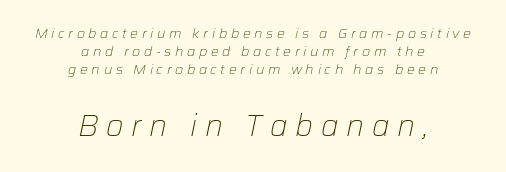
The image shows 30 px light type, italic (leaning right); set centered, normal line spacing (1.3x), unusually wide letter spacing (+0.26 em), not underlined; the second (bottom) block is 2.14x larger; low stroke contrast and a medium x-height.
